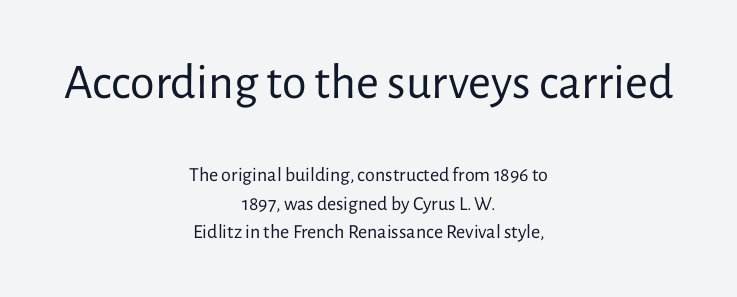
Decoration check: the copy has no underline. The rendering shows plain stroke endings on the letterforms — a sans-serif design. Italic? Not at all — the glyphs are vertical. These lines are centered, leaving both edges ragged.
